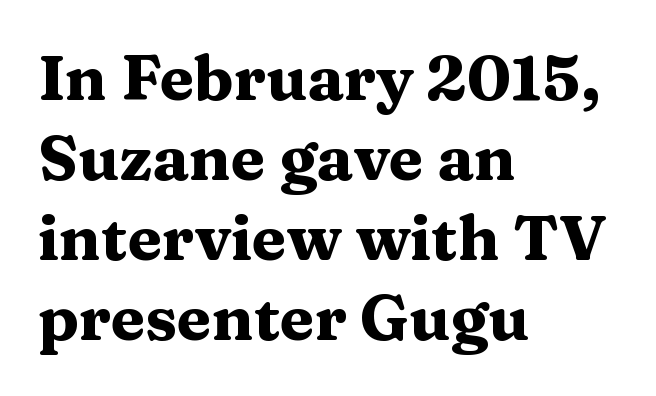
Q: Is the text bold? A: Yes.
Q: Is the text italic (slanted)? A: No, it is upright.
Q: Is the typeface a serif or a sans-serif typeface? A: Serif.
Q: Is the text underlined? A: No.
Q: How is the paragraph aligned? A: Left-aligned.
Q: Is the spacing between letters normal or unusually wide? A: Normal.
Q: Is the spacing between lines tight, normal or loose? A: Normal.
Q: Width (condensed, normal, or wide)? A: Wide.
Q: Stroke contrast? A: Medium.
Q: x-height? A: Medium.
Q: Monospaced? A: No.
